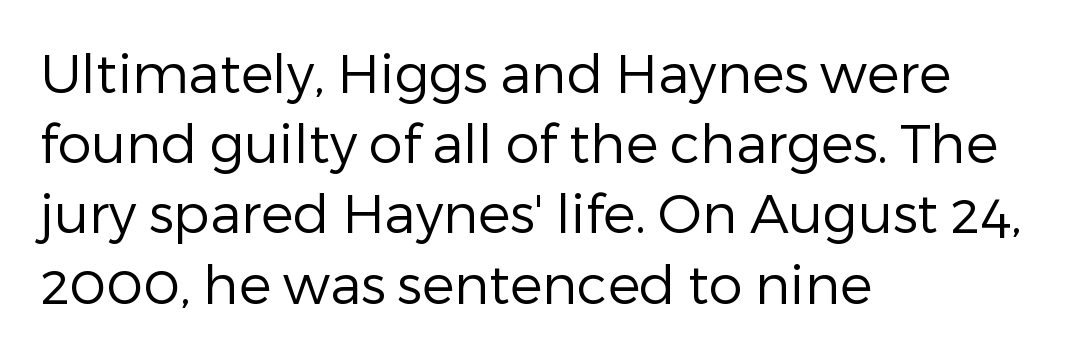
The image shows 54 px regular-weight sans-serif type, upright; set left-aligned, normal line spacing (1.3x), normal letter spacing, not underlined; low stroke contrast and a medium x-height.
